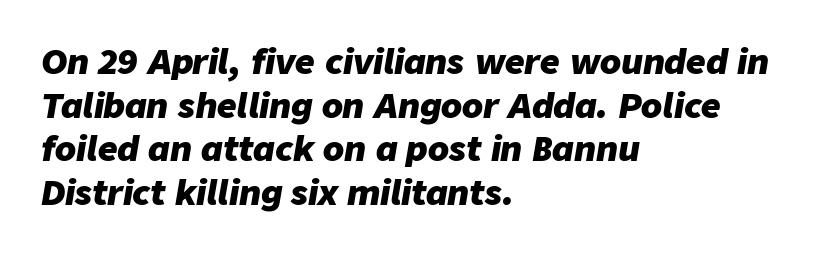
The image shows 34 px heavy type, italic (leaning right); set left-aligned, normal line spacing (1.28x), normal letter spacing, not underlined; low stroke contrast and a medium x-height.
